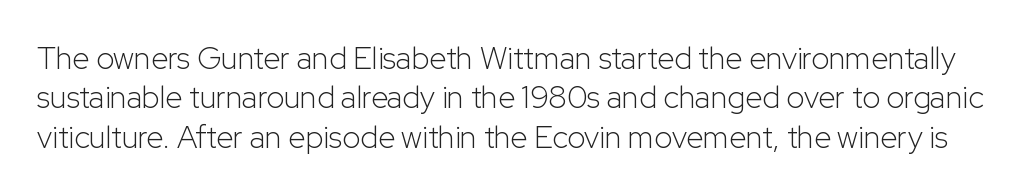
The image shows 31 px light sans-serif type, upright; set normal line spacing (1.27x), normal letter spacing, not underlined; low stroke contrast and a medium x-height.
